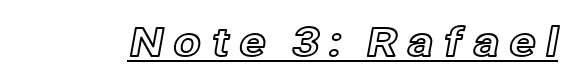
Caption: expanded tracking, letters set apart. Each line of the rendering has a horizontal stroke beneath the glyphs. You could not count columns in this text — the font is proportionally spaced.
